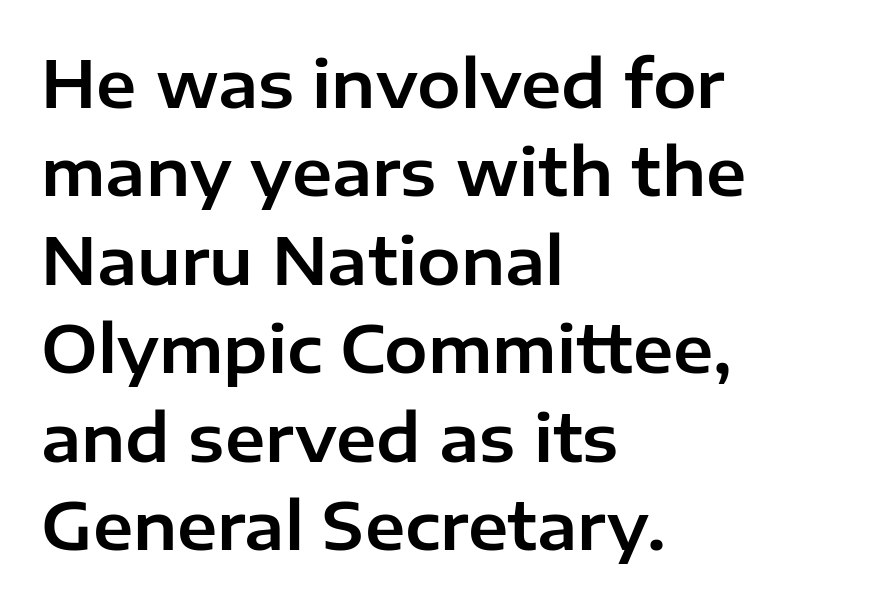
The image shows 65 px sans-serif type, upright; set left-aligned, normal line spacing (1.36x), normal letter spacing, not underlined; low stroke contrast and a medium x-height.
